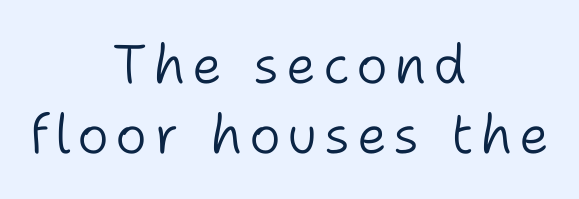
The font sits on the lighter half of the weight spectrum, regular included. A roman cut, with each character standing at attention. What's the leading like? Ordinary, nothing unusual. The glyphs in this specimen are sans serif. Spacing verdict: proportional, widths tailored to each character. This rendering features lettering with no underline.
